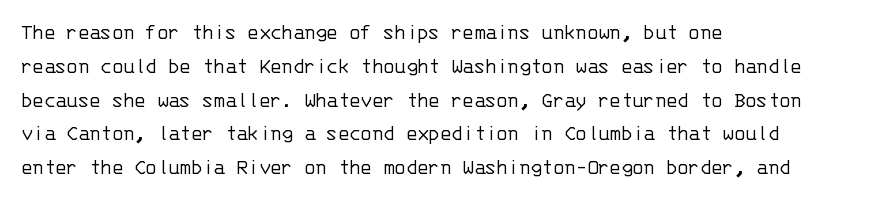
Just letters on the line, the space beneath them empty. Evenly set lines give the paragraph a standard silhouette. Heft: none added — not bold. Notice how the passage keeps a crisp vertical edge on the left only. No extra tracking has been applied to these lines. A roman cut, with each character standing at attention.
